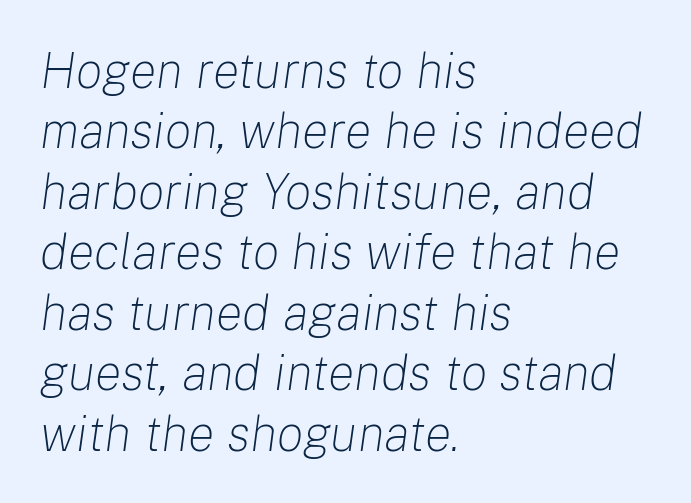
The image shows 50 px light type, italic (leaning right); set left-aligned, line spacing 1.21x, normal letter spacing, not underlined; low stroke contrast and a medium x-height.
